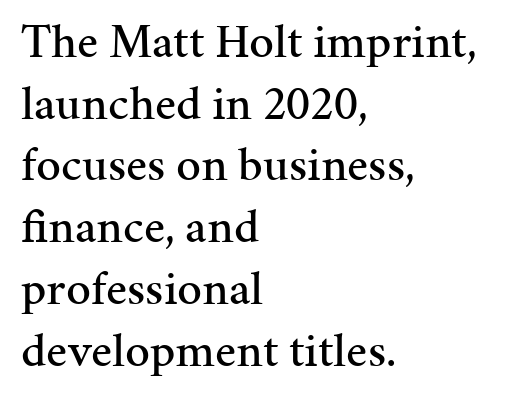
There is no visible air inserted between adjacent glyphs. Ordinary non-slanted type is in use. Old-style or modern, the face here clearly has serifs. A typesetter would call this proportional, since set widths differ per character. These lines are set flush left with a ragged right edge.
